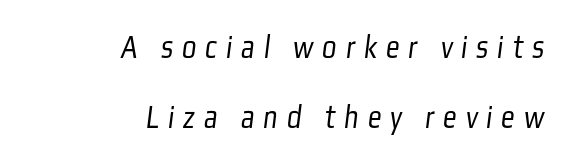
Q: Is the text bold? A: No.
Q: Is the typeface a serif or a sans-serif typeface? A: Sans-serif.
Q: Is the text underlined? A: No.
Q: How is the paragraph aligned? A: Right-aligned.
Q: Is the spacing between letters normal or unusually wide? A: Unusually wide.
Q: Is the spacing between lines tight, normal or loose? A: Loose.
Q: Width (condensed, normal, or wide)? A: Condensed.
Q: Stroke contrast? A: Low.
Q: x-height? A: Medium.
Q: Monospaced? A: No.
